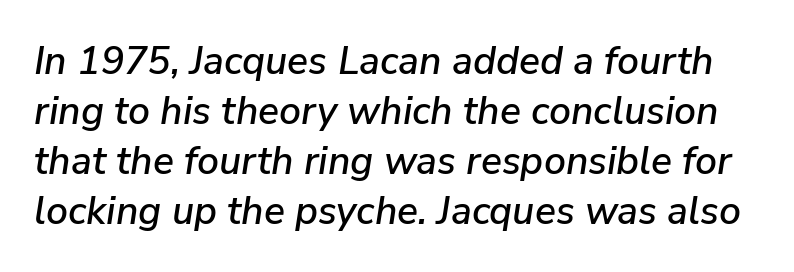
No word sits above an underline. Does extra space separate the letters? No, they use regular spacing. Is there much room between lines? A standard amount, neither cramped nor airy. Think of a printed novel: that variable character pitch is what you see here.
